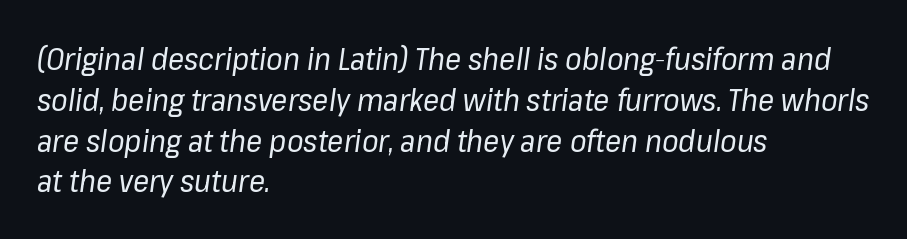
{"italic": "yes", "lean": "right", "slant_degrees": 8, "bold": "no", "weight": "regular", "width": "normal", "stroke_contrast": "low", "x_height": "medium", "monospaced": "no", "underline": "no", "align": "left", "line_spacing": "normal", "line_spacing_ratio": 1.36, "letter_spacing": "normal", "letter_spacing_em": 0.0, "glyph_px": 30}
